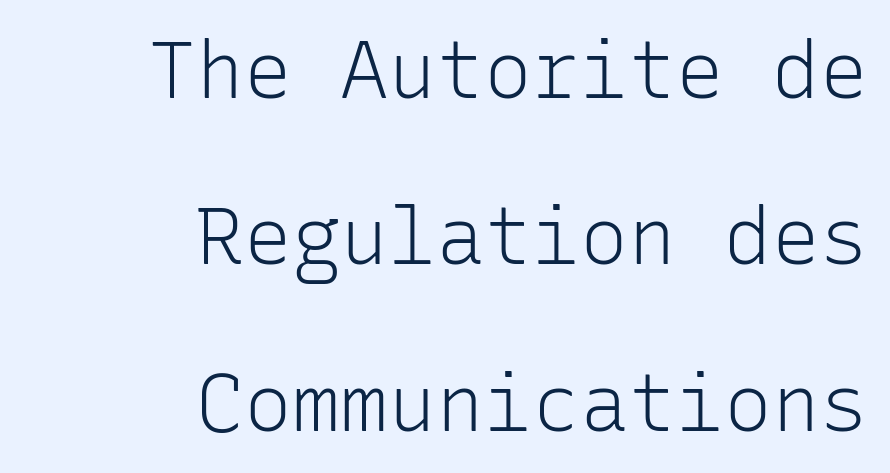
{"serif": "no", "italic": "no", "bold": "no", "weight": "light", "width": "normal", "stroke_contrast": "low", "x_height": "medium", "monospaced": "yes", "underline": "no", "align": "right", "line_spacing": "loose", "line_spacing_ratio": 2.08, "letter_spacing": "normal", "letter_spacing_em": 0.0, "glyph_px": 80}
